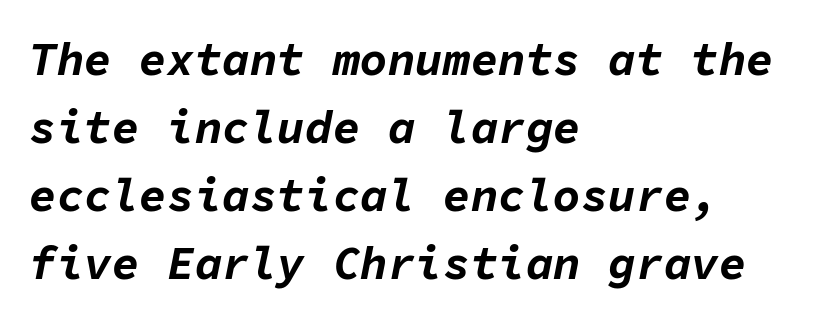
The designer left line spacing at the default. How are the letters spaced? Ordinarily, with no added tracking. In terms of posture, this sample is oblique. Every letter is thick-stroked: bold, no question. Nobody drew a line under any word here.
